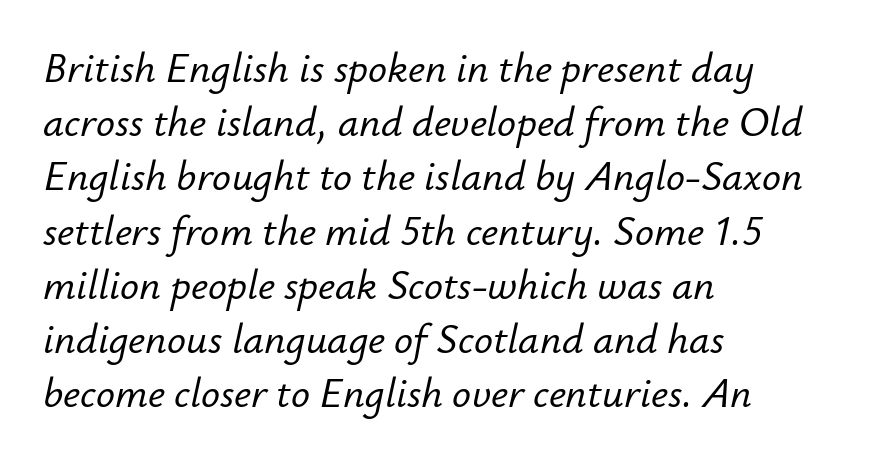
Q: Is the text italic (slanted)? A: Yes, it leans right by about 12 degrees.
Q: Is the text underlined? A: No.
Q: How is the paragraph aligned? A: Left-aligned.
Q: Is the spacing between letters normal or unusually wide? A: Normal.
Q: Is the spacing between lines tight, normal or loose? A: Normal.
Q: Width (condensed, normal, or wide)? A: Normal.
Q: Stroke contrast? A: Low.
Q: x-height? A: Small.
Q: Monospaced? A: No.
